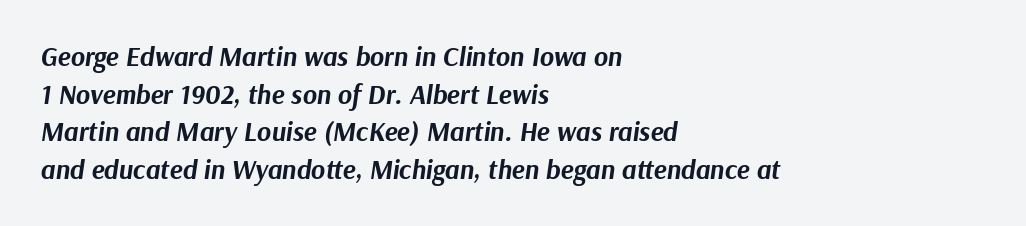
{"italic": "yes", "lean": "right", "slant_degrees": 9, "bold": "yes", "underline": "no", "align": "left", "line_spacing": "normal", "line_spacing_ratio": 1.39, "letter_spacing": "normal", "letter_spacing_em": 0.0, "glyph_px": 27}
